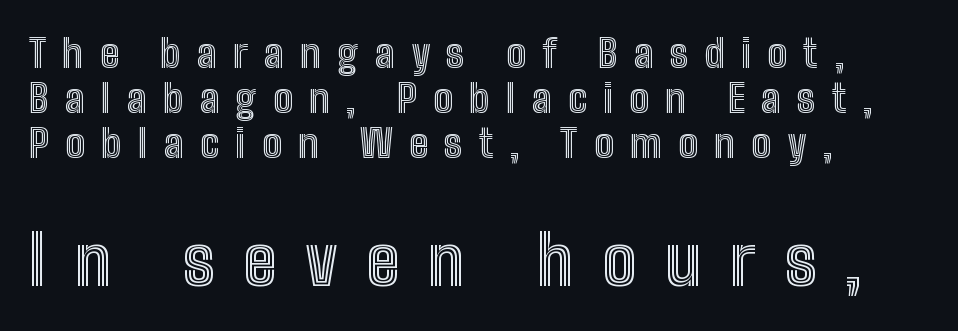
{"italic": "no", "width": "condensed", "x_height": "medium", "monospaced": "no", "underline": "no", "align": "left", "line_spacing_ratio": 1.16, "letter_spacing": "wide", "letter_spacing_em": 0.42, "larger_block": "second", "size_ratio": 1.74, "glyph_px": 68}
